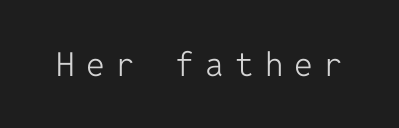
The image shows 33 px light sans-serif type, upright, monospaced; set unusually wide letter spacing (+0.34 em), not underlined; low stroke contrast and a medium x-height.
